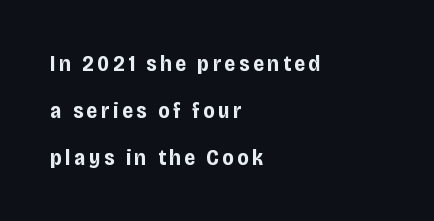
The image shows 22 px bold type, upright; set left-aligned, loose line spacing (2.13x), not underlined.
